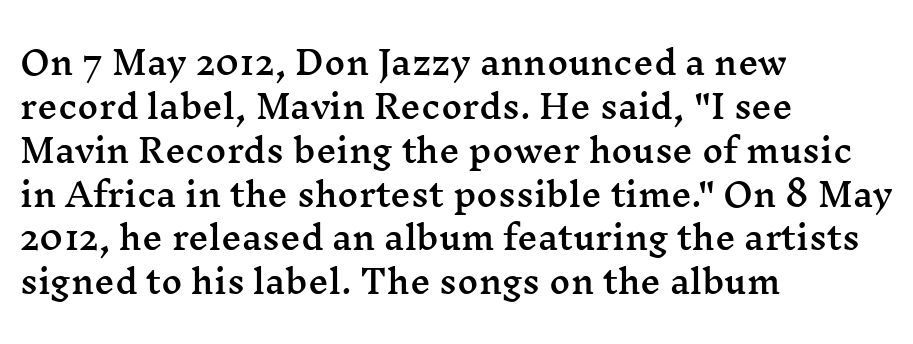
Q: Is the text italic (slanted)? A: No, it is upright.
Q: Is the typeface a serif or a sans-serif typeface? A: Serif.
Q: Is the text underlined? A: No.
Q: How is the paragraph aligned? A: Left-aligned.
Q: Is the spacing between letters normal or unusually wide? A: Normal.
Q: Is the spacing between lines tight, normal or loose? A: Normal.
Q: Width (condensed, normal, or wide)? A: Wide.
Q: Stroke contrast? A: Medium.
Q: x-height? A: Medium.
Q: Monospaced? A: No.
